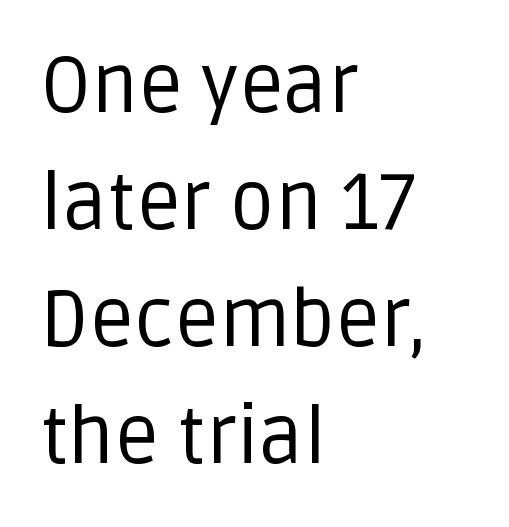
{"serif": "no", "italic": "no", "bold": "no", "weight": "regular", "width": "normal", "stroke_contrast": "low", "x_height": "large", "monospaced": "no", "underline": "no", "align": "left", "line_spacing": "normal", "line_spacing_ratio": 1.5, "letter_spacing": "normal", "letter_spacing_em": 0.0, "glyph_px": 78}
